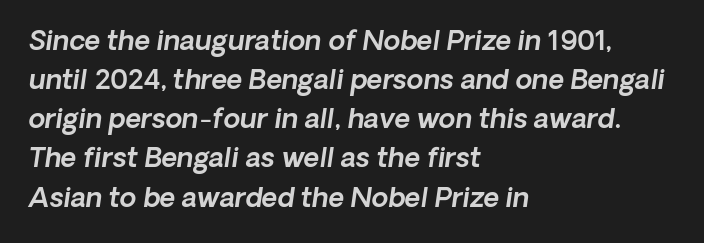
Q: Is the text italic (slanted)? A: Yes, it leans right by about 8 degrees.
Q: Is the text underlined? A: No.
Q: How is the paragraph aligned? A: Left-aligned.
Q: Is the spacing between letters normal or unusually wide? A: Normal.
Q: Is the spacing between lines tight, normal or loose? A: Normal.
